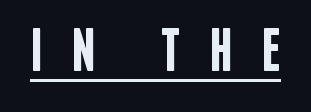
The image shows 61 px semibold, condensed sans-serif type, upright; set unusually wide letter spacing (+0.46 em), underlined; low stroke contrast and a large x-height.
